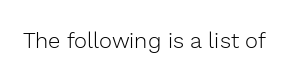
{"italic": "no", "bold": "no", "underline": "no", "letter_spacing": "normal", "letter_spacing_em": 0.0, "glyph_px": 22}
